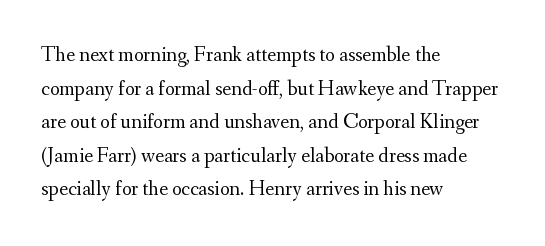
{"italic": "no", "bold": "no", "underline": "no", "align": "left", "line_spacing": "normal", "line_spacing_ratio": 1.6, "letter_spacing": "normal", "letter_spacing_em": 0.0, "glyph_px": 21}
